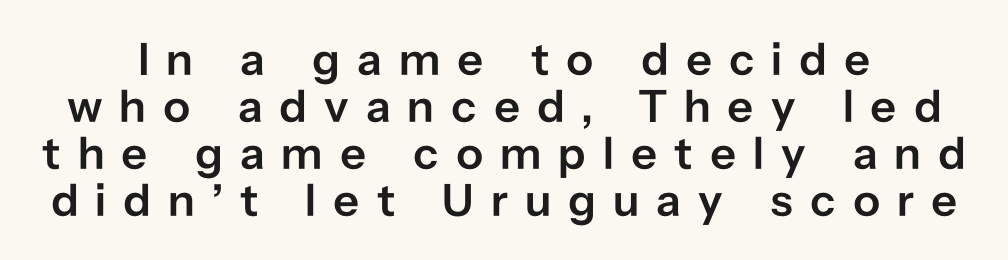
Q: Is the text bold? A: Semi-bold.
Q: Is the text italic (slanted)? A: No, it is upright.
Q: Is the typeface a serif or a sans-serif typeface? A: Sans-serif.
Q: Is the text underlined? A: No.
Q: Is the spacing between letters normal or unusually wide? A: Unusually wide.
Q: Is the spacing between lines tight, normal or loose? A: Tight.
Q: Width (condensed, normal, or wide)? A: Normal.
Q: Stroke contrast? A: Low.
Q: x-height? A: Medium.
Q: Monospaced? A: No.
